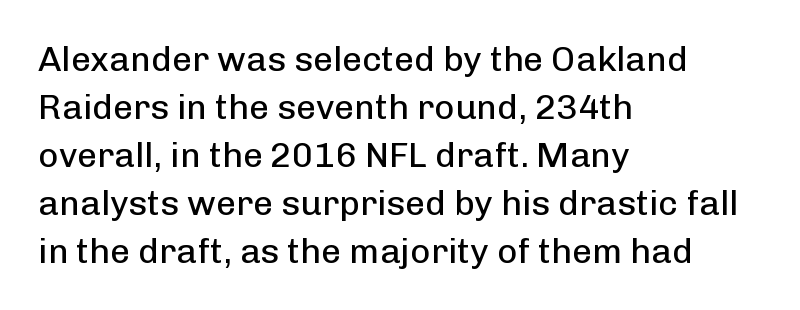
Q: Is the text bold? A: No.
Q: Is the text italic (slanted)? A: No, it is upright.
Q: Is the typeface a serif or a sans-serif typeface? A: Sans-serif.
Q: Is the text underlined? A: No.
Q: How is the paragraph aligned? A: Left-aligned.
Q: Is the spacing between letters normal or unusually wide? A: Normal.
Q: Is the spacing between lines tight, normal or loose? A: Normal.
Q: Width (condensed, normal, or wide)? A: Normal.
Q: Stroke contrast? A: Low.
Q: x-height? A: Medium.
Q: Monospaced? A: No.
